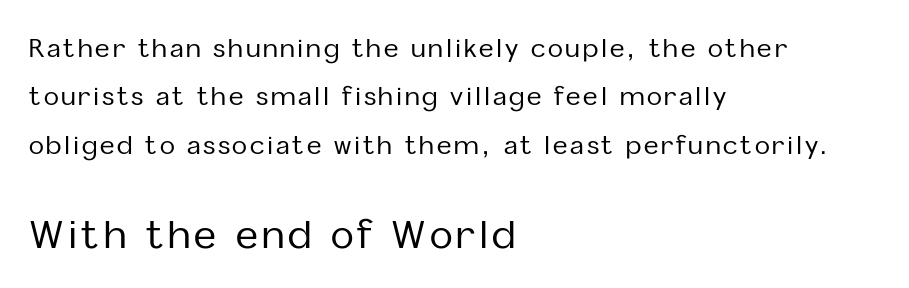
{"serif": "no", "italic": "no", "width": "normal", "stroke_contrast": "low", "x_height": "medium", "monospaced": "no", "underline": "no", "align": "left", "line_spacing": "loose", "line_spacing_ratio": 1.94, "larger_block": "second", "size_ratio": 1.52, "glyph_px": 38}
